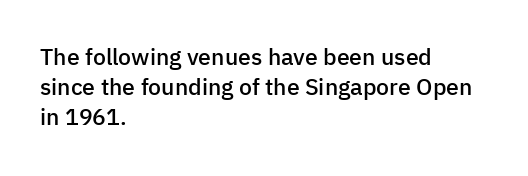
The image shows 23 px text type, upright; set left-aligned, normal line spacing (1.31x), normal letter spacing, not underlined.
